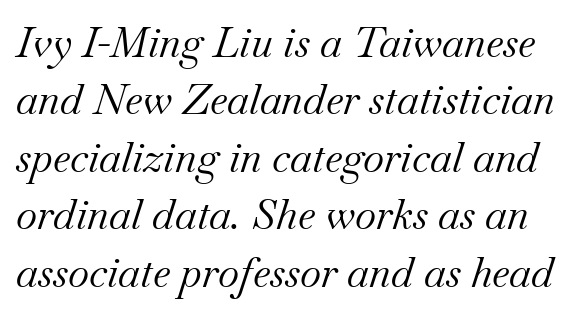
{"serif": "yes", "italic": "yes", "lean": "right", "slant_degrees": 18, "bold": "no", "weight": "regular", "width": "normal", "stroke_contrast": "medium", "x_height": "small", "monospaced": "no", "underline": "no", "line_spacing": "normal", "line_spacing_ratio": 1.4, "letter_spacing": "normal", "letter_spacing_em": 0.0, "glyph_px": 41}
